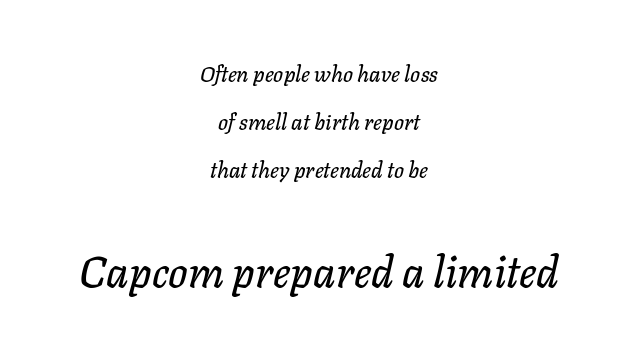
{"italic": "yes", "lean": "right", "slant_degrees": 11, "width": "normal", "stroke_contrast": "low", "x_height": "medium", "monospaced": "no", "underline": "no", "align": "center", "line_spacing": "loose", "line_spacing_ratio": 2.19, "letter_spacing": "normal", "letter_spacing_em": 0.0, "larger_block": "second", "size_ratio": 1.95, "glyph_px": 43}
